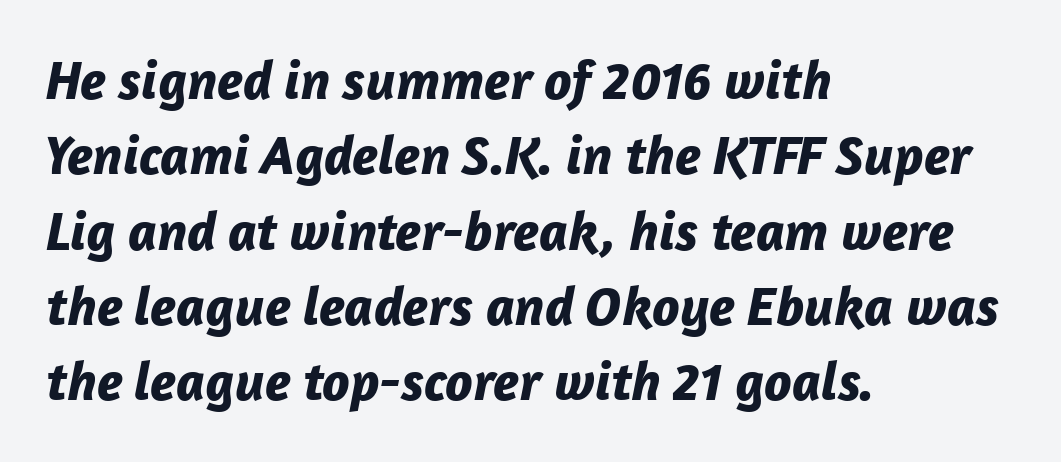
The image shows 55 px bold type, italic (leaning right); set left-aligned, normal line spacing (1.37x), normal letter spacing, not underlined; low stroke contrast and a medium x-height.
